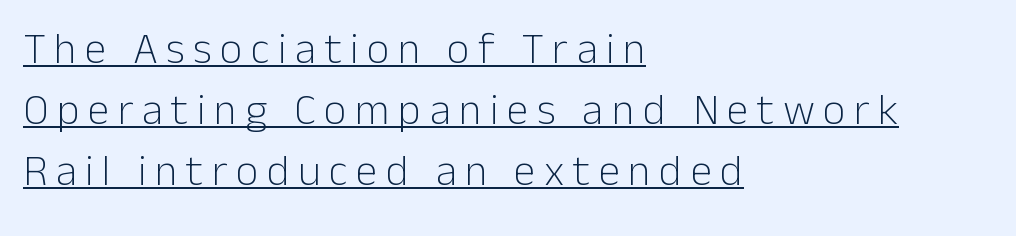
The vertical gap from one line to the next is medium. This reads as an unemphasized weight, regular at the heaviest. Think of a printed novel: that variable character pitch is what you see here. You can tell from the bare stems that sans-serif type was used. The typography opts for an upright posture over an oblique one. Short and long lines alike share a common starting point at left.
